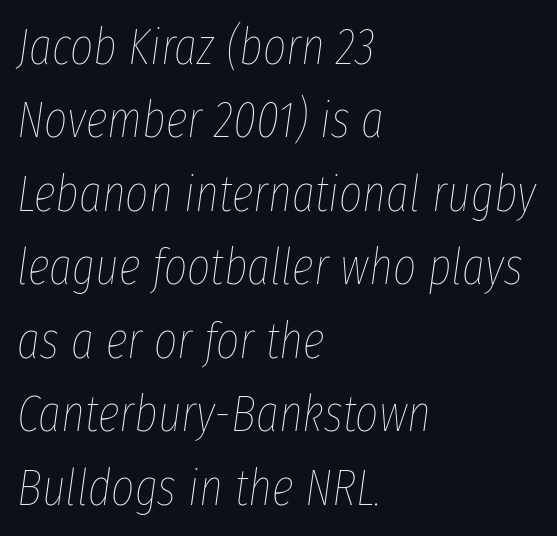
{"italic": "yes", "lean": "right", "slant_degrees": 8, "bold": "no", "weight": "thin", "width": "condensed", "stroke_contrast": "low", "x_height": "medium", "monospaced": "no", "underline": "no", "align": "left", "line_spacing": "normal", "line_spacing_ratio": 1.47, "letter_spacing": "normal", "letter_spacing_em": 0.0, "glyph_px": 50}
